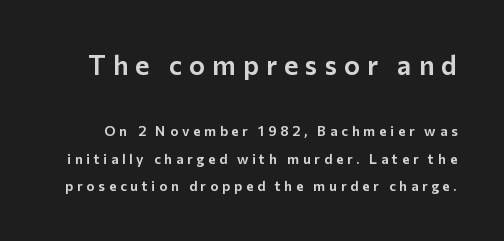
The image shows 27 px text type, upright; set loose line spacing (1.95x), unusually wide letter spacing (+0.26 em), not underlined; the first (top) block is 1.93x larger.
